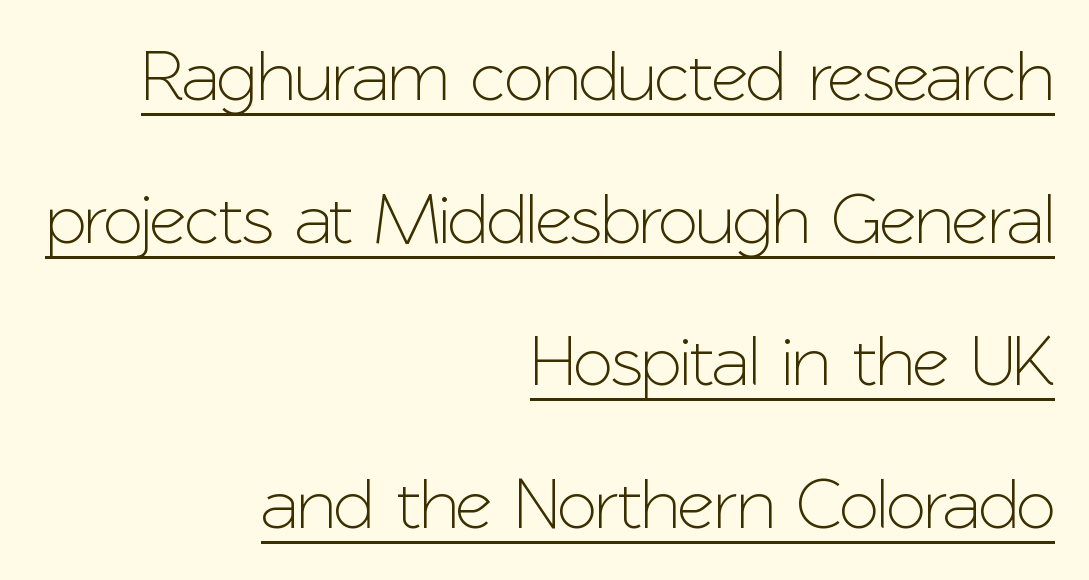
Note the varied advance widths — an 'i' is clearly narrower than an 'm'. These characters rest on top of a visible drawn line. Where is the straight margin? On the right. The characters display no serif detailing; their extremities are plain. Interline gaps are noticeably wide in this sample.
